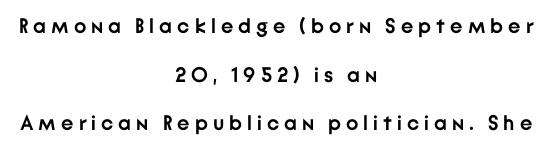
Q: Is the text bold? A: Yes.
Q: Is the text italic (slanted)? A: No, it is upright.
Q: Is the text underlined? A: No.
Q: How is the paragraph aligned? A: Centered.
Q: Is the spacing between letters normal or unusually wide? A: Unusually wide.
Q: Is the spacing between lines tight, normal or loose? A: Loose.
